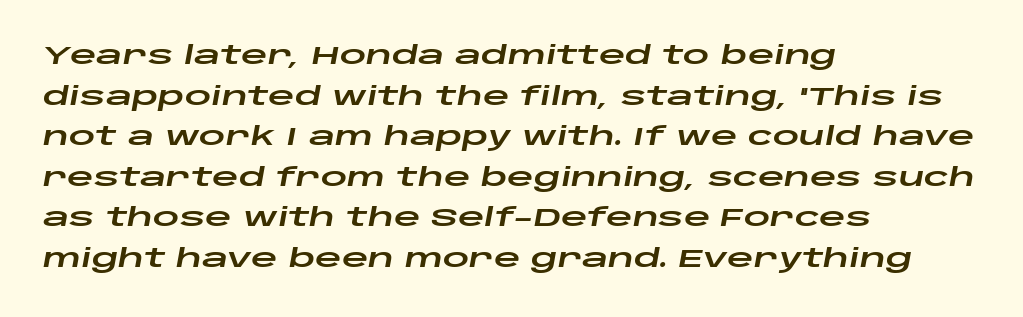
{"italic": "yes", "lean": "right", "slant_degrees": 10, "underline": "no", "align": "left", "line_spacing": "normal", "line_spacing_ratio": 1.56, "letter_spacing": "normal", "letter_spacing_em": 0.0, "glyph_px": 26}
